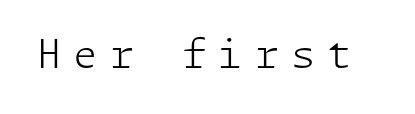
Characters remain perfectly vertical along every line. The passage shown is typeset with a sans-serif family. No letter is thick-stroked: the sample isn't bold. The horizontal fit of the characters is loose and conspicuously gappy.
